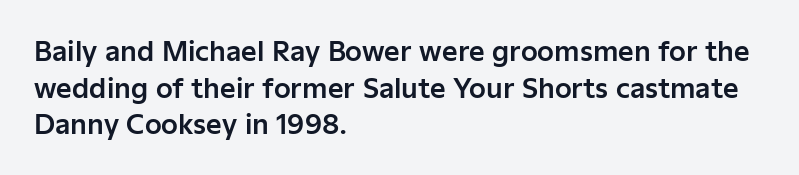
The image shows 27 px text type, upright; set left-aligned, normal line spacing (1.36x), normal letter spacing, not underlined.
